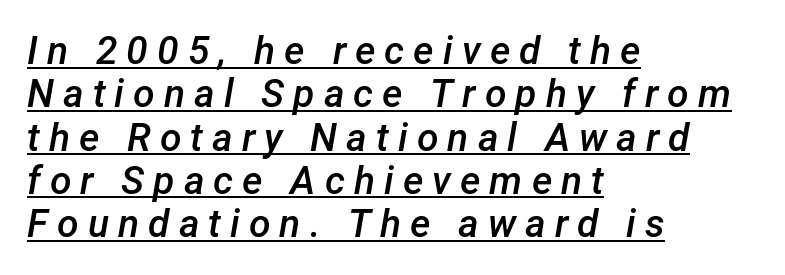
Q: Is the text bold? A: Semi-bold.
Q: Is the text italic (slanted)? A: Yes, it leans right by about 12 degrees.
Q: Is the text underlined? A: Yes.
Q: How is the paragraph aligned? A: Left-aligned.
Q: Is the spacing between letters normal or unusually wide? A: Unusually wide.
Q: Is the spacing between lines tight, normal or loose? A: Tight.
Q: Width (condensed, normal, or wide)? A: Normal.
Q: Stroke contrast? A: Low.
Q: x-height? A: Medium.
Q: Monospaced? A: No.
